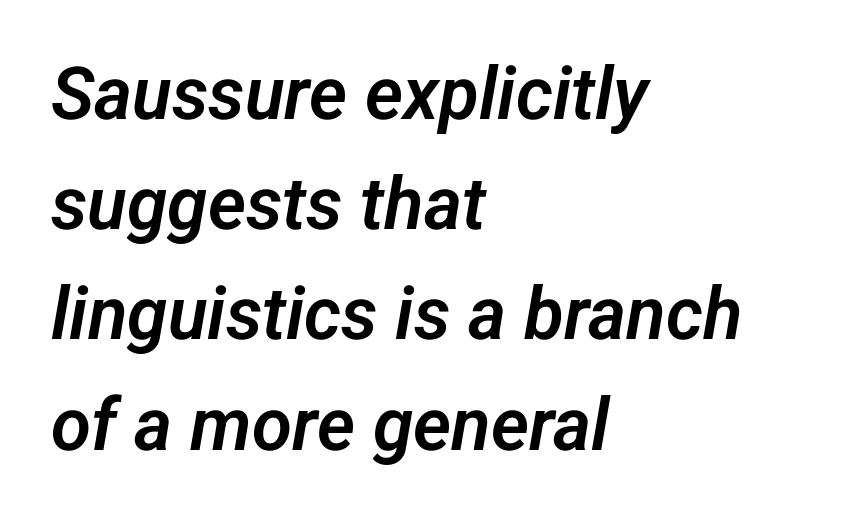
Regarding serifs, this sample does without them. The setting favours the left margin, as ordinary paragraphs usually do. Students, observe: this is what conventionally led text looks like. Here the glyphs are tracked normally, forming tight word shapes. Do the characters align in a grid? No, the font is proportional. Check the space under the baseline: it is left empty.
